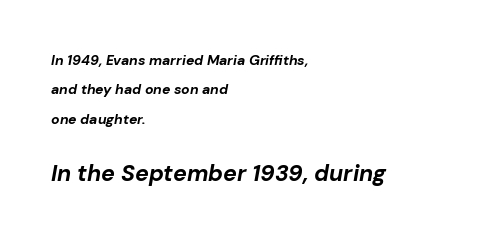
{"italic": "yes", "lean": "right", "slant_degrees": 10, "bold": "yes", "underline": "no", "align": "left", "line_spacing": "loose", "line_spacing_ratio": 2.1, "letter_spacing": "normal", "letter_spacing_em": 0.0, "larger_block": "second", "size_ratio": 1.64, "glyph_px": 23}
